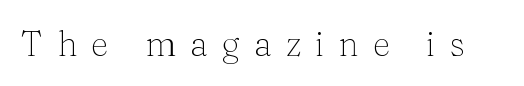
{"serif": "yes", "italic": "no", "bold": "no", "weight": "thin", "width": "normal", "stroke_contrast": "medium", "x_height": "medium", "monospaced": "no", "underline": "no", "letter_spacing": "wide", "letter_spacing_em": 0.4, "glyph_px": 35}
